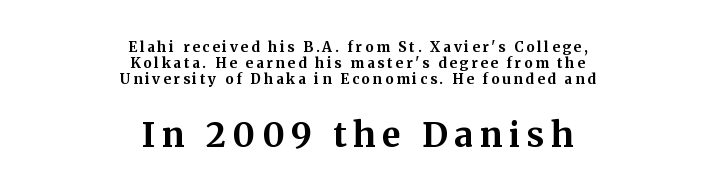
Is there any slant? The stems are plumb. The block sitting lower on the canvas is the one with enlarged characters. Underlining? Definitely not there. The characters look thick and weighty, a clear bold. These lines huddle together more closely than default settings would place them.
